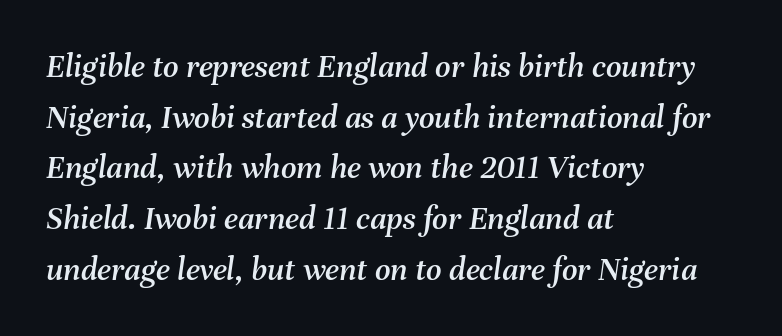
The image shows 34 px text type, italic (leaning right); set left-aligned, normal line spacing (1.49x), normal letter spacing, not underlined; medium stroke contrast and a medium x-height.
